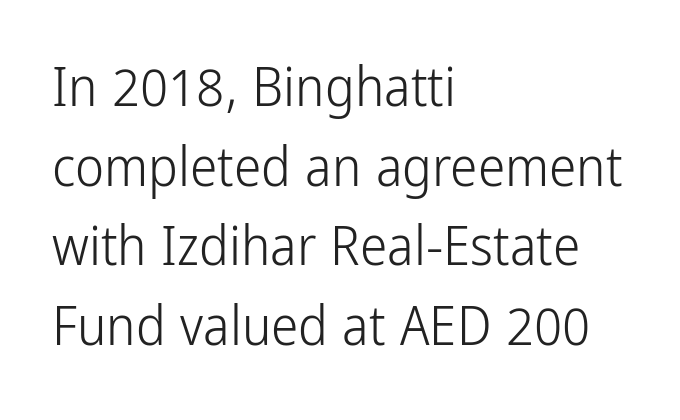
Leading: standard. Character widths vary here, with narrow letters taking less room than wide ones. The area under the type is left untouched. Tracking value appears to be zero — textbook default spacing.
